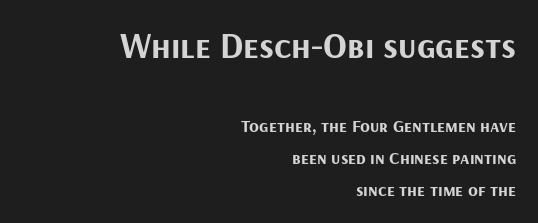
These lines are composed in type without serifs. Looks like regular typesetting: each glyph gets only the width it needs. Heavy-handed strokes throughout: this text is bold. Any mark beneath the type? The region is blank. Caption: multi-line text, flush right, ragged left.
